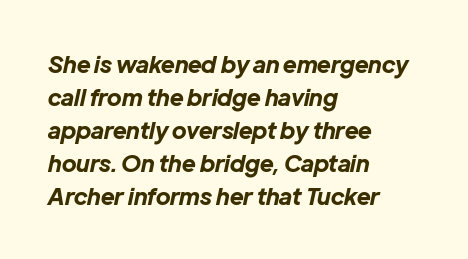
Q: Is the text bold? A: Yes.
Q: Is the text italic (slanted)? A: Yes, it leans right by about 12 degrees.
Q: Is the text underlined? A: No.
Q: How is the paragraph aligned? A: Left-aligned.
Q: Is the spacing between letters normal or unusually wide? A: Normal.
Q: Is the spacing between lines tight, normal or loose? A: Normal.
